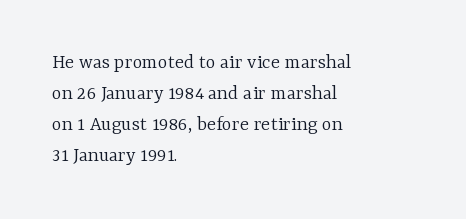
If you drew a line through each stem, it would be perfectly vertical. Leftover space on each line is placed entirely after the last word. The vertical gap from one line to the next is medium. The specimen omits any rule beneath the text block's lines.
